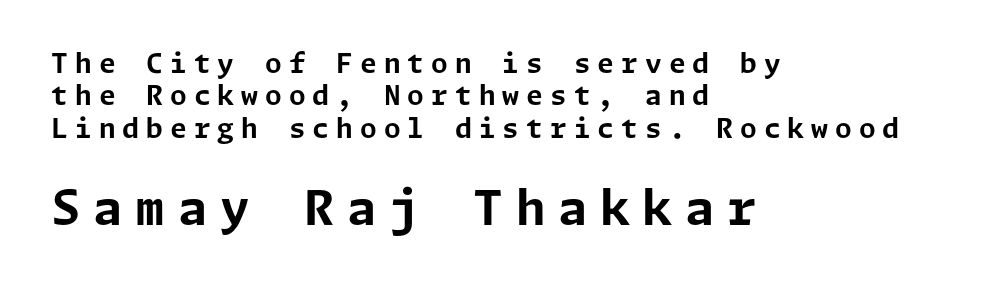
The image shows 48 px bold sans-serif type, upright; set left-aligned, line spacing 1.2x, unusually wide letter spacing (+0.26 em), not underlined; the second (bottom) block is 1.78x larger; low stroke contrast and a medium x-height.
